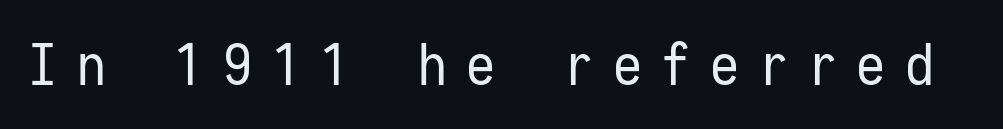
Q: Is the text bold? A: No.
Q: Is the text italic (slanted)? A: No, it is upright.
Q: Is the typeface a serif or a sans-serif typeface? A: Sans-serif.
Q: Is the text underlined? A: No.
Q: Is the spacing between letters normal or unusually wide? A: Unusually wide.
Q: Width (condensed, normal, or wide)? A: Condensed.
Q: Stroke contrast? A: Low.
Q: x-height? A: Medium.
Q: Monospaced? A: Yes.
